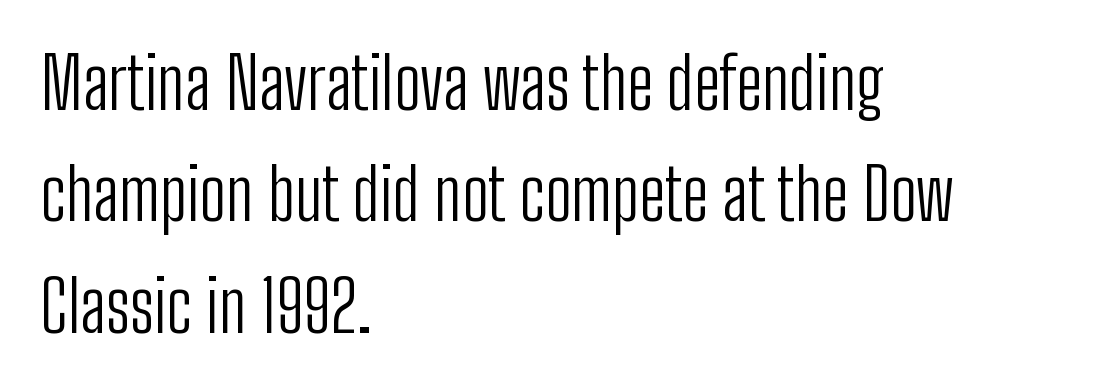
Q: Is the text bold? A: No.
Q: Is the text italic (slanted)? A: No, it is upright.
Q: Is the typeface a serif or a sans-serif typeface? A: Sans-serif.
Q: Is the text underlined? A: No.
Q: How is the paragraph aligned? A: Left-aligned.
Q: Is the spacing between letters normal or unusually wide? A: Normal.
Q: Is the spacing between lines tight, normal or loose? A: Normal.
Q: Width (condensed, normal, or wide)? A: Condensed.
Q: Stroke contrast? A: Low.
Q: x-height? A: Medium.
Q: Monospaced? A: No.
